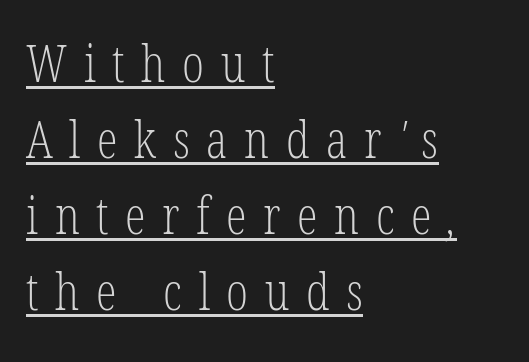
This rendering features underlined lettering. The tracking jumps out immediately: characters are airy and widely separated. This sample is left-justified, so line endings fall wherever the words run out. These lines are rendered in a variable-pitch font. Counters stay open thanks to moderate or lighter strokes.
